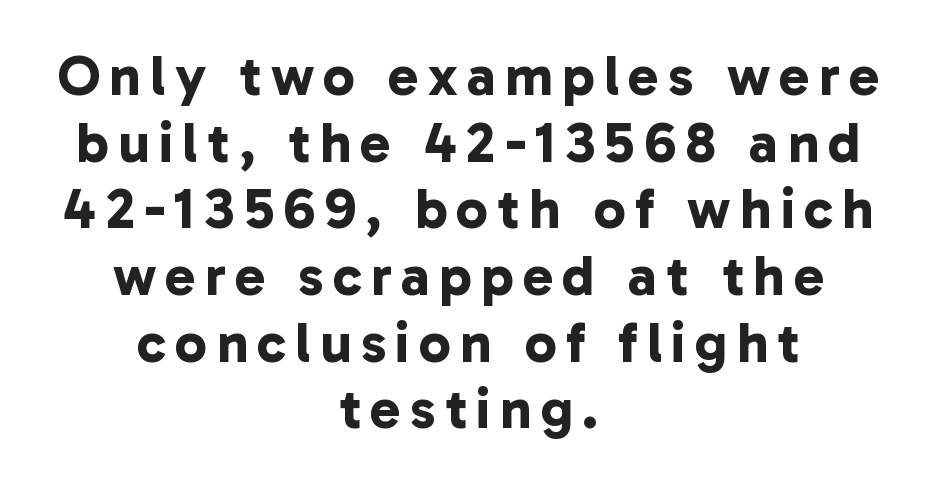
The image shows 57 px bold sans-serif type; set centered, line spacing 1.17x, not underlined; low stroke contrast and a medium x-height.
